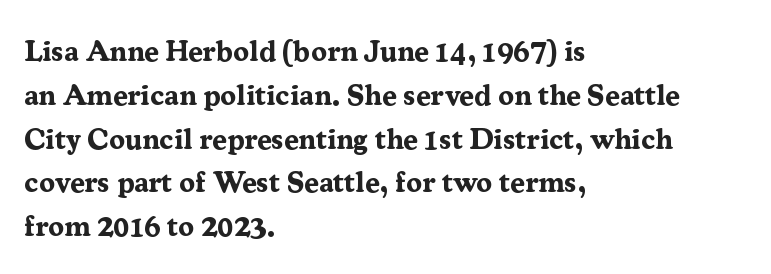
How heavy is the stroke? Heavy — this is a bold. Style check: upright. Every row of glyphs begins at an identical x-position on the left. Here the glyphs are tracked normally, forming tight word shapes.
